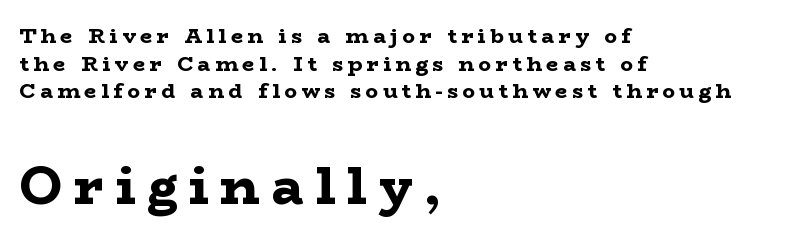
Q: Is the text bold? A: Yes.
Q: Is the text italic (slanted)? A: No, it is upright.
Q: Is the typeface a serif or a sans-serif typeface? A: Serif.
Q: Is the text underlined? A: No.
Q: How is the paragraph aligned? A: Left-aligned.
Q: Is the spacing between letters normal or unusually wide? A: Unusually wide.
Q: Is the spacing between lines tight, normal or loose? A: Normal.
Q: Which block of text is set in a larger size, the first (top) or the second (bottom)? A: The second (bottom) one.
Q: Width (condensed, normal, or wide)? A: Wide.
Q: Stroke contrast? A: Low.
Q: x-height? A: Medium.
Q: Monospaced? A: No.
